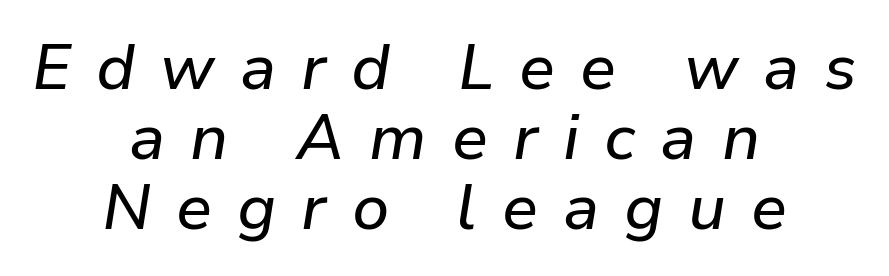
The image shows 64 px text type, italic (leaning right); set centered, tight line spacing (1.09x), unusually wide letter spacing (+0.39 em), not underlined; low stroke contrast and a medium x-height.
